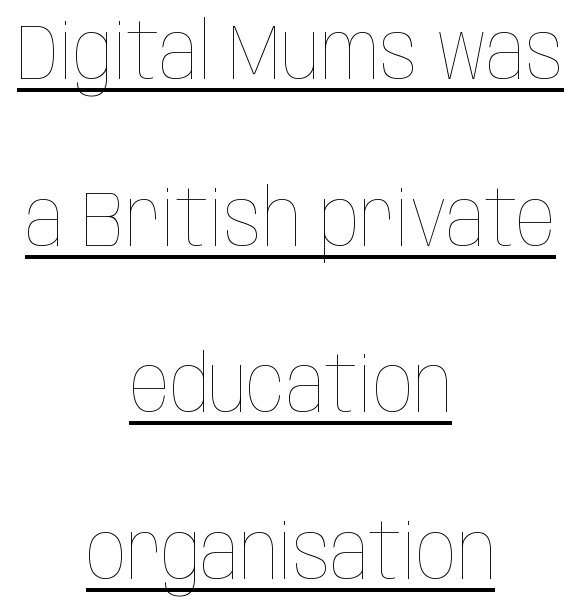
{"italic": "no", "bold": "no", "weight": "thin", "width": "condensed", "stroke_contrast": "low", "x_height": "large", "monospaced": "no", "underline": "yes", "align": "center", "line_spacing": "loose", "line_spacing_ratio": 2.11, "letter_spacing": "normal", "letter_spacing_em": 0.0, "glyph_px": 79}
